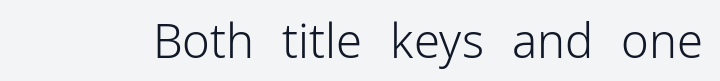
Classification — sans serif. These lines keep a tight, regular rhythm from letter to letter. Note the varied advance widths — an 'i' is clearly narrower than an 'm'. Nope, not italic — everything's standing straight.
